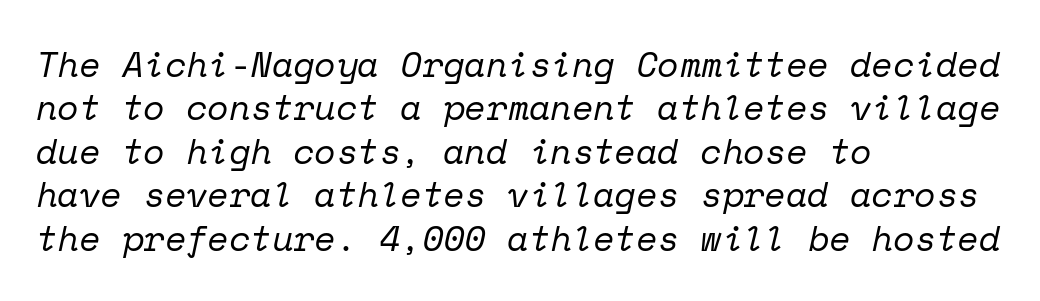
The image shows 35 px regular-weight serif type, italic (leaning right), monospaced; set left-aligned, line spacing 1.24x, normal letter spacing, not underlined; low stroke contrast and a medium x-height.
